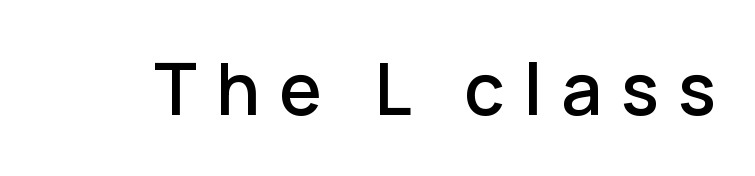
Q: Is the text italic (slanted)? A: No, it is upright.
Q: Is the typeface a serif or a sans-serif typeface? A: Sans-serif.
Q: Is the text underlined? A: No.
Q: Is the spacing between letters normal or unusually wide? A: Unusually wide.
Q: Width (condensed, normal, or wide)? A: Normal.
Q: Stroke contrast? A: Low.
Q: x-height? A: Medium.
Q: Monospaced? A: No.
